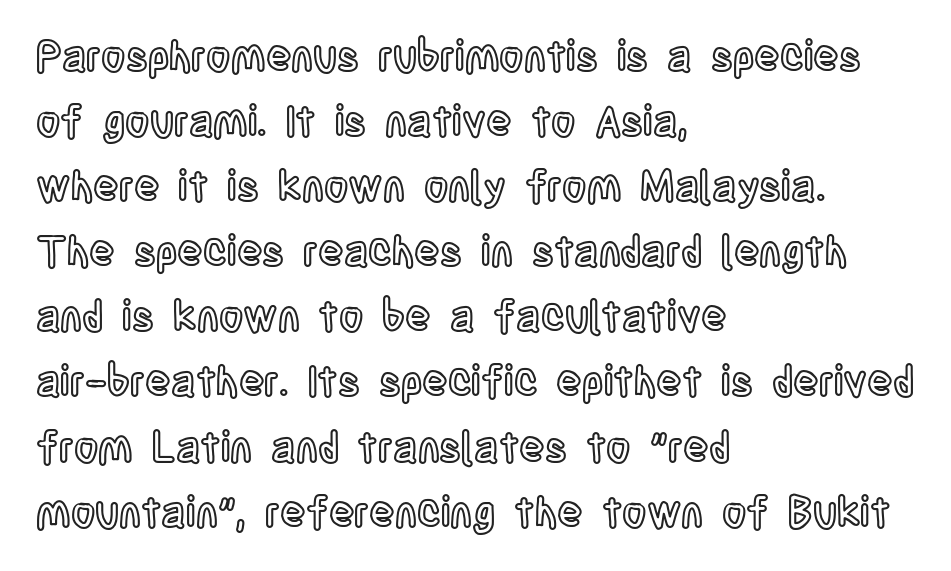
Is there much room between lines? A standard amount, neither cramped nor airy. Beneath every word, the page is bare. Teacher's note: observe the even left margin — that is flush-left alignment. Each letter keeps its own natural width here, so spacing adapts to shape. Upright lettering throughout. Here the glyphs are tracked normally, forming tight word shapes.
